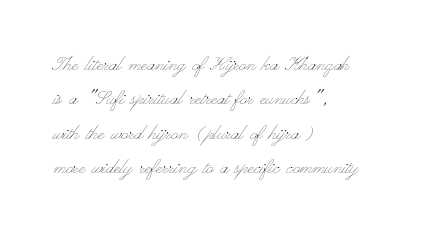
Observe the ordinary spacing: letters are neighbours, not strangers. Only glyphs here, with clear space below each row. Honestly, the row spacing looks completely unremarkable. No letter is thick-stroked: the sample isn't bold.
